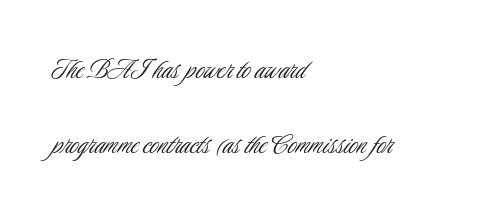
{"serif": "no", "bold": "no", "weight": "light", "width": "condensed", "stroke_contrast": "low", "x_height": "small", "monospaced": "no", "underline": "no", "align": "left", "line_spacing": "loose", "line_spacing_ratio": 2.41, "letter_spacing": "normal", "letter_spacing_em": 0.0, "glyph_px": 31}
